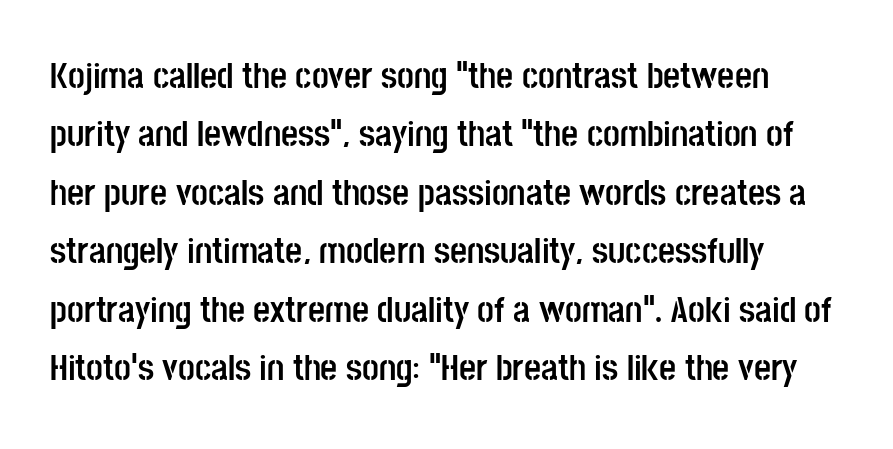
Compared with typical body copy, the letter spacing here is the same. Each letter keeps its own natural width here, so spacing adapts to shape. The type sits square on the baseline with zero lean. Every letter is thick-stroked: bold, no question. Check under the words: just untouched page.
